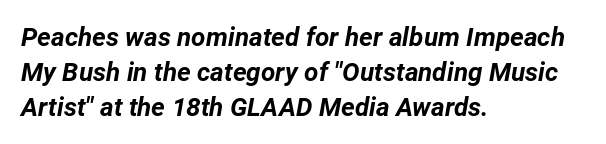
Q: Is the text bold? A: Yes.
Q: Is the text italic (slanted)? A: Yes, it leans right by about 12 degrees.
Q: Is the text underlined? A: No.
Q: How is the paragraph aligned? A: Left-aligned.
Q: Is the spacing between letters normal or unusually wide? A: Normal.
Q: Is the spacing between lines tight, normal or loose? A: Normal.
